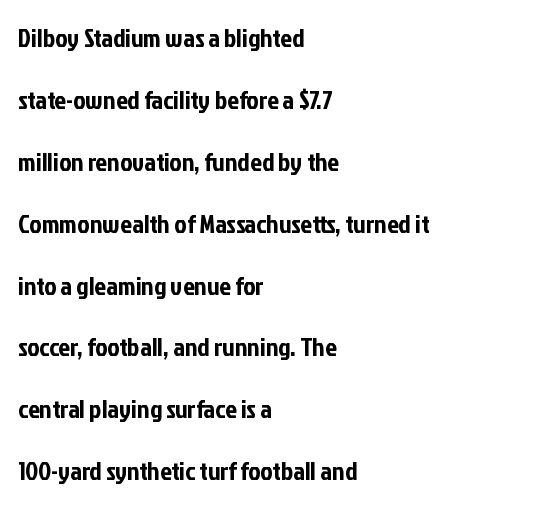
Q: Is the text italic (slanted)? A: No, it is upright.
Q: Is the text underlined? A: No.
Q: How is the paragraph aligned? A: Left-aligned.
Q: Is the spacing between letters normal or unusually wide? A: Normal.
Q: Is the spacing between lines tight, normal or loose? A: Loose.
